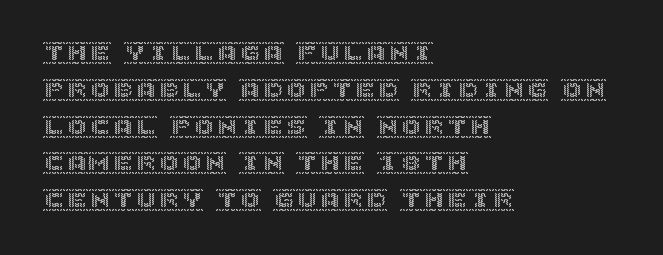
The image shows 23 px text type, upright; set left-aligned, normal line spacing (1.6x), normal letter spacing, not underlined.
